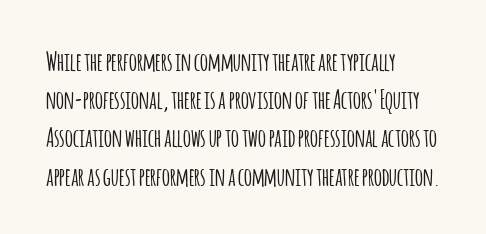
Descenders hang freely into open space. Teacher's note: observe the even left margin — that is flush-left alignment. The vertical gap from one line to the next is medium. If you drew a line through each stem, it would be perfectly vertical. The letters sit at their default tracking, neither squeezed nor spread.
